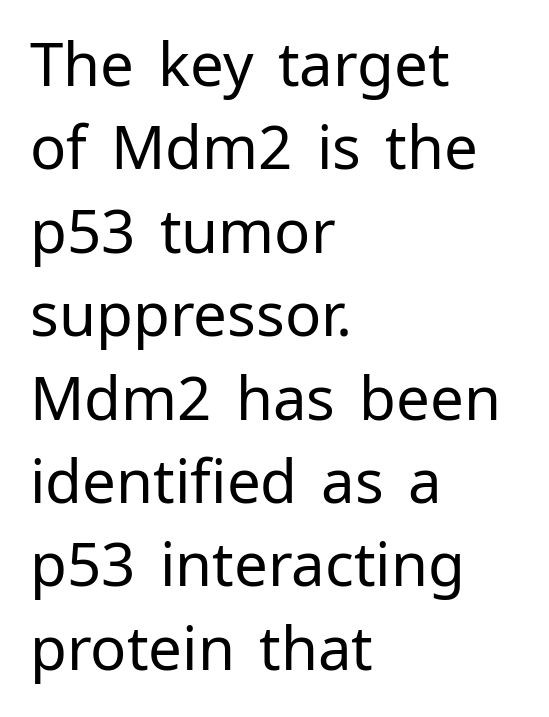
This is not heavy type; no bold has been used. Designer's note — italics off, roman on. Where is the straight margin? On the left. One glance says typical: line gaps are just what's usual. Varying glyph widths throughout — classic text-font behaviour.
